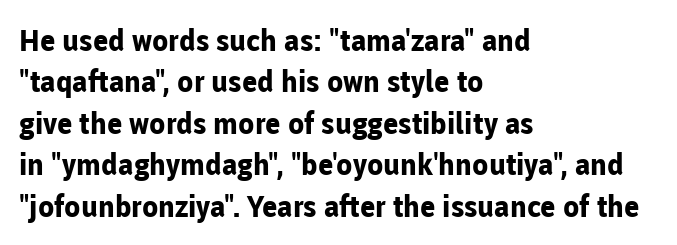
Q: Is the text bold? A: Yes.
Q: Is the text italic (slanted)? A: No, it is upright.
Q: Is the typeface a serif or a sans-serif typeface? A: Sans-serif.
Q: Is the text underlined? A: No.
Q: How is the paragraph aligned? A: Left-aligned.
Q: Is the spacing between letters normal or unusually wide? A: Normal.
Q: Is the spacing between lines tight, normal or loose? A: Normal.
Q: Width (condensed, normal, or wide)? A: Normal.
Q: Stroke contrast? A: Low.
Q: x-height? A: Medium.
Q: Monospaced? A: No.
